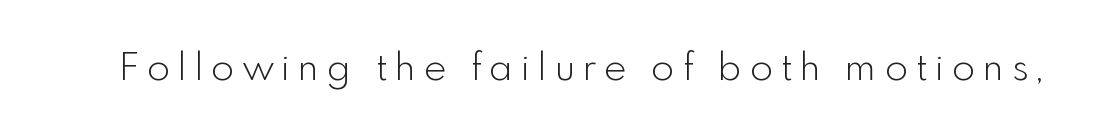
The image shows 38 px light sans-serif type, upright; set unusually wide letter spacing (+0.21 em), not underlined; a small x-height.
